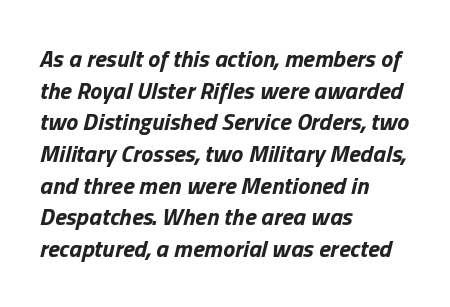
The space directly below the letters is spotless. A dark, heavy texture on the line: the type is bold. Compared with a centered layout, this one pins lines to the left instead. A typesetter would call this zero additional tracking. The font's italic variant was chosen for this text.
